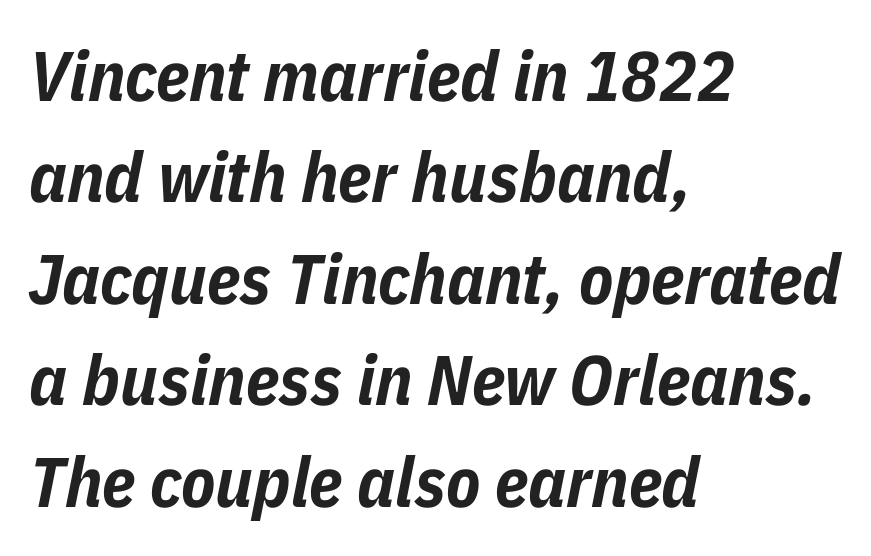
Q: Is the text bold? A: Yes.
Q: Is the text italic (slanted)? A: Yes, it leans right by about 11 degrees.
Q: Is the text underlined? A: No.
Q: How is the paragraph aligned? A: Left-aligned.
Q: Is the spacing between letters normal or unusually wide? A: Normal.
Q: Is the spacing between lines tight, normal or loose? A: Normal.
Q: Width (condensed, normal, or wide)? A: Condensed.
Q: Stroke contrast? A: Low.
Q: x-height? A: Medium.
Q: Monospaced? A: No.
